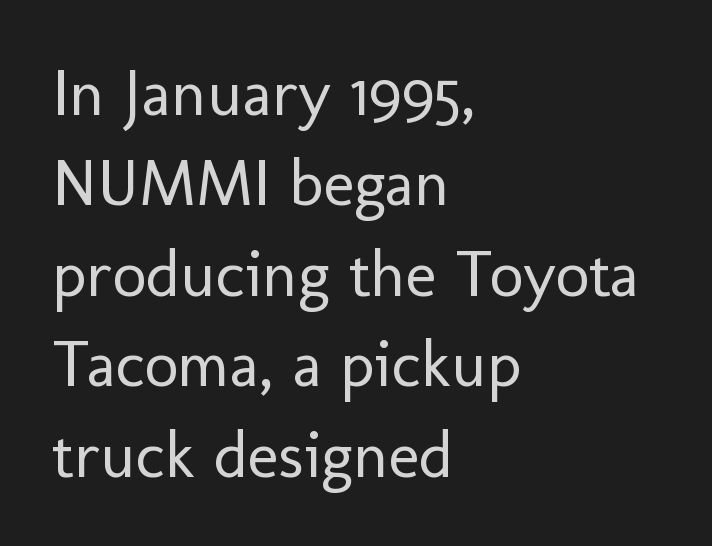
All the whitespace from short lines collects on the right. A typesetter would call this proportional, since set widths differ per character. These glyphs show unthickened strokes, regular width or finer. The rendering keeps characters at their native spacing.
